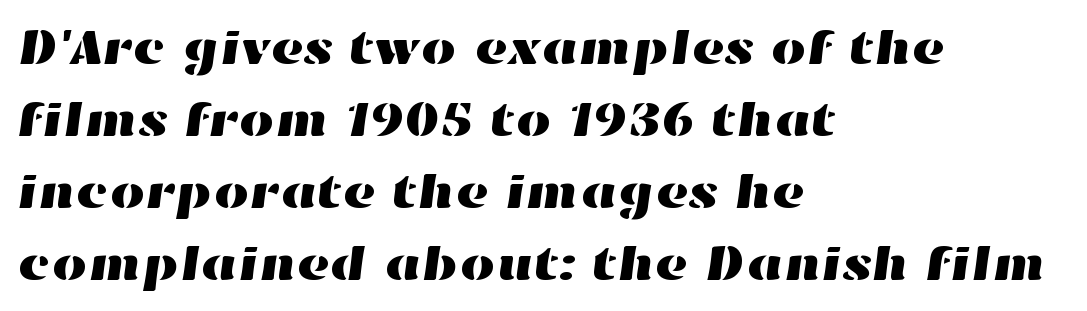
Nobody touched the tracking dial on this one. Underlining? Definitely not there. Interline gaps are of average width in this sample. These lines are set flush left with a ragged right edge. You could not count columns in this text — the font is proportionally spaced.
